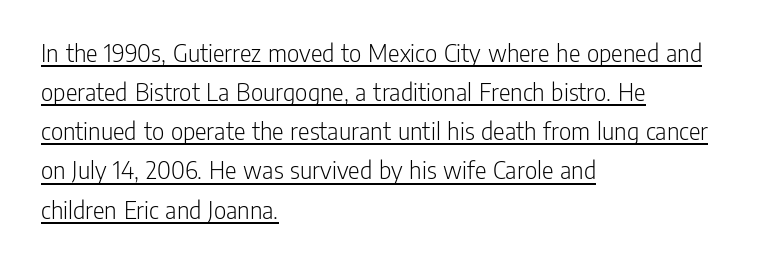
Is the block centered? No — it sits flush against the left margin. In terms of posture, this sample is upright. The weight would be labelled regular, book, light, or lighter still. This sample uses plain, unmodified letter spacing. In designer terms, the underline attribute is active on this setting.
